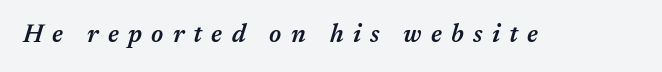
Q: Is the text bold? A: Semi-bold.
Q: Is the text italic (slanted)? A: Yes, it leans right by about 17 degrees.
Q: Is the text underlined? A: No.
Q: Is the spacing between letters normal or unusually wide? A: Unusually wide.
